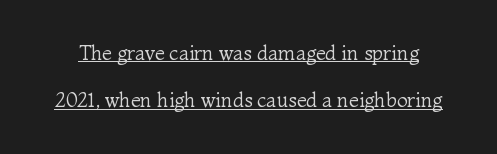
One glance says open: line gaps are wider than usual. Tracking value appears to be zero — textbook default spacing. The words here are underlined. The letters stand upright; this is a roman face. Is the stroke heavy? The answer is a plain regular-or-lighter.
